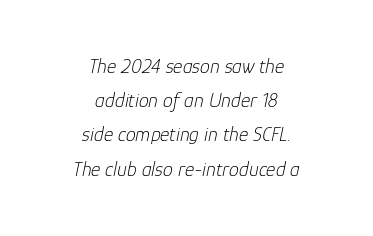
The image shows 20 px text type, italic (leaning right); set centered, line spacing 1.71x, normal letter spacing, not underlined.
